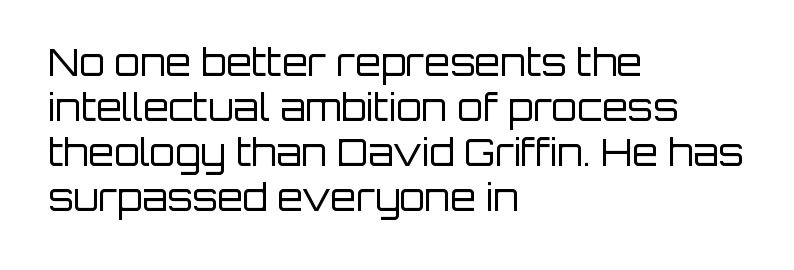
The image shows 37 px regular-weight sans-serif type, upright; set left-aligned, line spacing 1.22x, normal letter spacing, not underlined; low stroke contrast and a large x-height.
